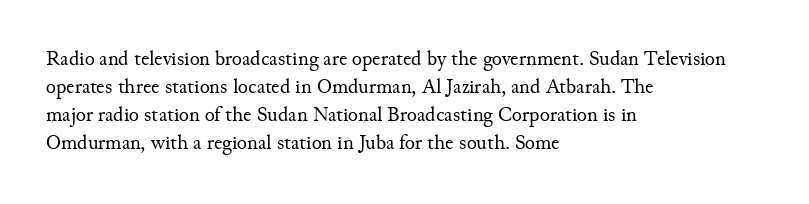
{"italic": "no", "bold": "no", "underline": "no", "align": "left", "line_spacing": "normal", "line_spacing_ratio": 1.33, "letter_spacing": "normal", "letter_spacing_em": 0.0, "glyph_px": 21}
